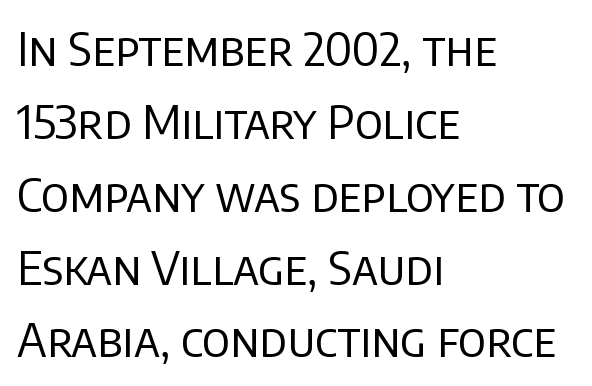
{"serif": "no", "italic": "no", "bold": "no", "weight": "regular", "width": "normal", "stroke_contrast": "low", "x_height": "large", "monospaced": "no", "underline": "no", "align": "left", "line_spacing": "normal", "line_spacing_ratio": 1.55, "letter_spacing": "normal", "letter_spacing_em": 0.0, "glyph_px": 47}
